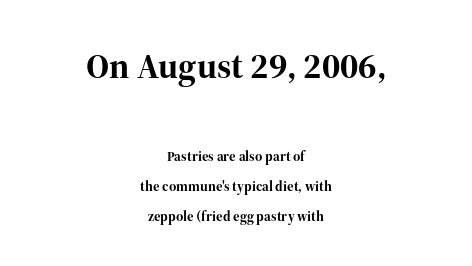
The image shows 36 px bold serif type, upright; set centered, loose line spacing (2.14x), normal letter spacing, not underlined; the first (top) block is 2.57x larger; high stroke contrast and a medium x-height.
